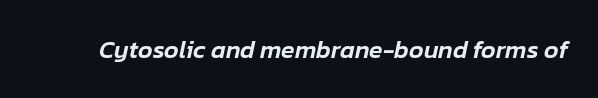
{"italic": "yes", "lean": "right", "slant_degrees": 12, "underline": "no", "letter_spacing": "normal", "letter_spacing_em": 0.0, "glyph_px": 25}
